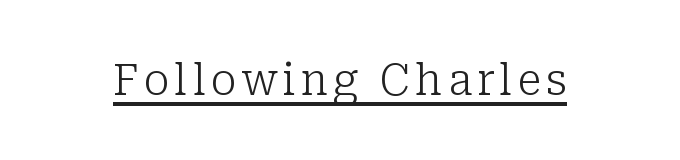
{"serif": "yes", "italic": "no", "bold": "no", "weight": "light", "width": "normal", "stroke_contrast": "low", "x_height": "medium", "monospaced": "no", "underline": "yes", "glyph_px": 44}
